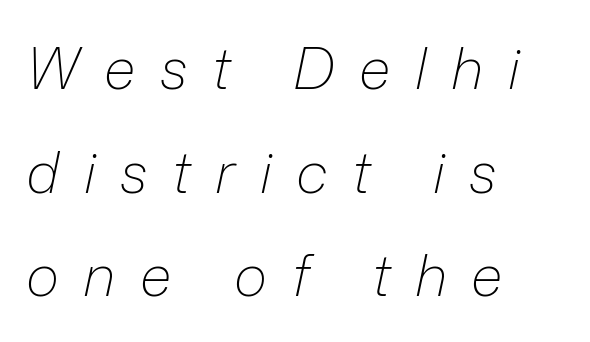
{"italic": "yes", "lean": "right", "slant_degrees": 12, "bold": "no", "weight": "light", "width": "normal", "stroke_contrast": "low", "x_height": "medium", "monospaced": "no", "underline": "no", "align": "left", "line_spacing_ratio": 1.82, "letter_spacing": "wide", "letter_spacing_em": 0.43, "glyph_px": 57}
